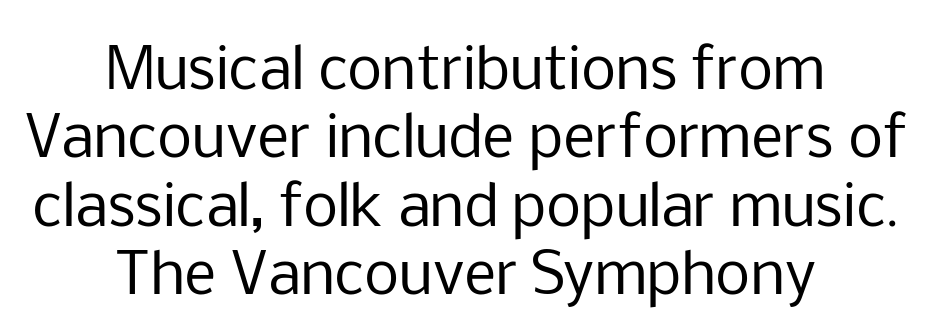
The image shows 56 px regular-weight sans-serif type, upright; set centered, line spacing 1.22x, normal letter spacing, not underlined; low stroke contrast and a medium x-height.
